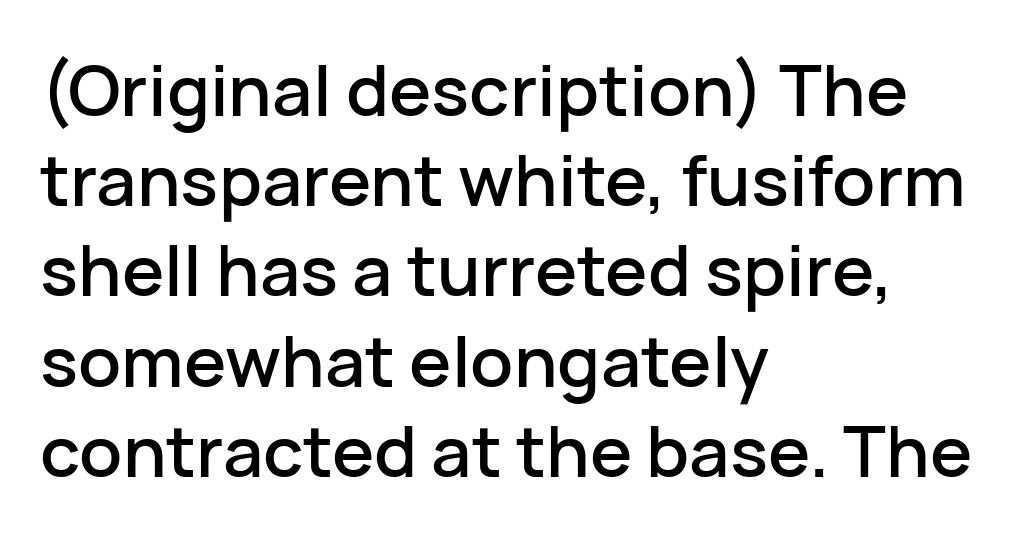
The image shows 71 px sans-serif type, upright; set left-aligned, normal line spacing (1.27x), normal letter spacing, not underlined; low stroke contrast and a medium x-height.
